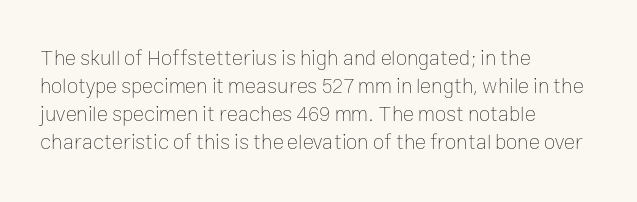
{"italic": "no", "bold": "no", "underline": "no", "align": "left", "line_spacing": "normal", "line_spacing_ratio": 1.33, "letter_spacing": "normal", "letter_spacing_em": 0.0, "glyph_px": 21}
